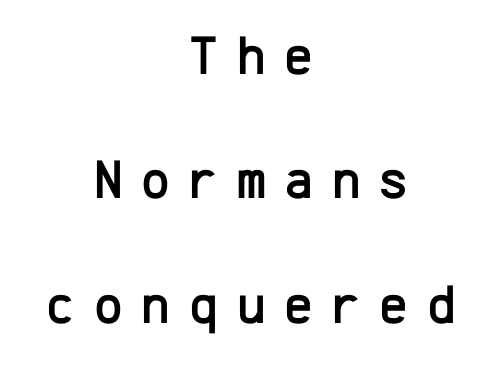
{"serif": "no", "italic": "no", "width": "normal", "stroke_contrast": "low", "x_height": "medium", "monospaced": "yes", "underline": "no", "align": "center", "line_spacing": "loose", "line_spacing_ratio": 2.26, "letter_spacing": "wide", "letter_spacing_em": 0.34, "glyph_px": 55}
